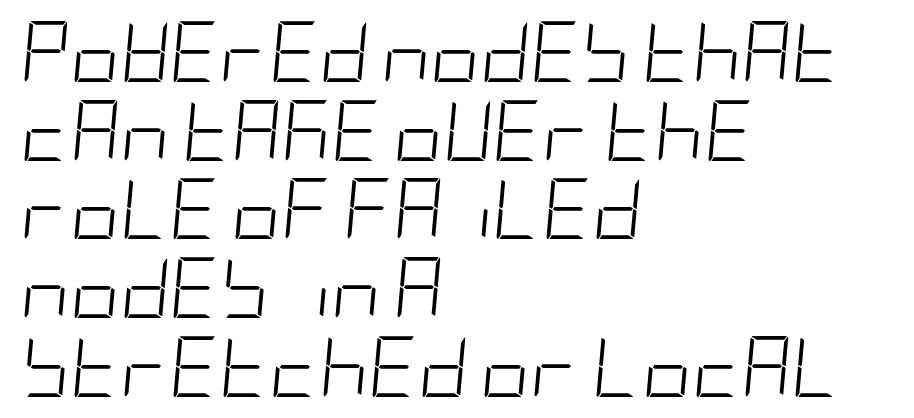
Q: Is the text bold? A: No.
Q: Is the text italic (slanted)? A: Yes, it leans right by about 5 degrees.
Q: Is the text underlined? A: No.
Q: How is the paragraph aligned? A: Left-aligned.
Q: Is the spacing between letters normal or unusually wide? A: Normal.
Q: Is the spacing between lines tight, normal or loose? A: Normal.
Q: Width (condensed, normal, or wide)? A: Condensed.
Q: Stroke contrast? A: Low.
Q: x-height? A: Large.
